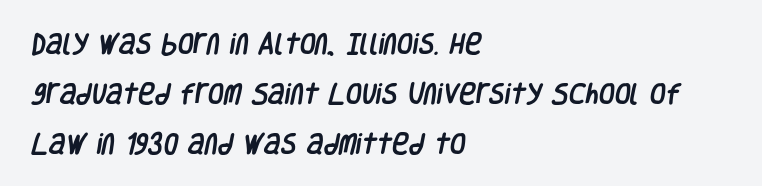
Q: Is the text underlined? A: No.
Q: How is the paragraph aligned? A: Left-aligned.
Q: Is the spacing between letters normal or unusually wide? A: Normal.
Q: Is the spacing between lines tight, normal or loose? A: Loose.
